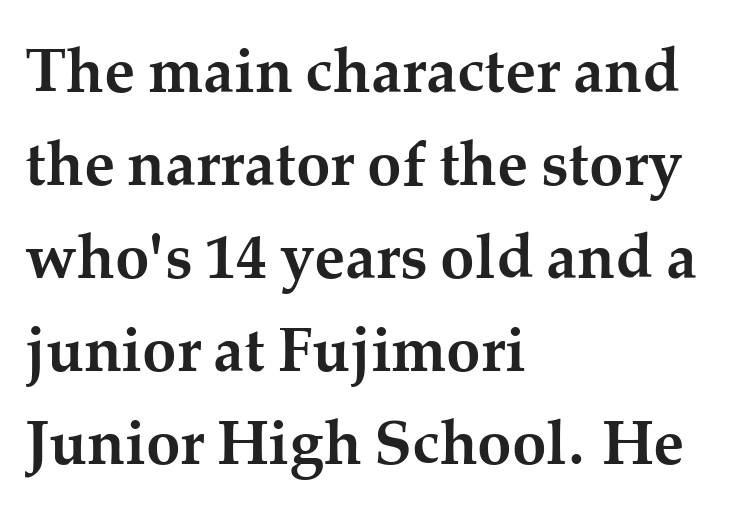
The image shows 62 px semibold serif type, upright; set left-aligned, normal line spacing (1.5x), normal letter spacing, not underlined; medium stroke contrast and a medium x-height.
